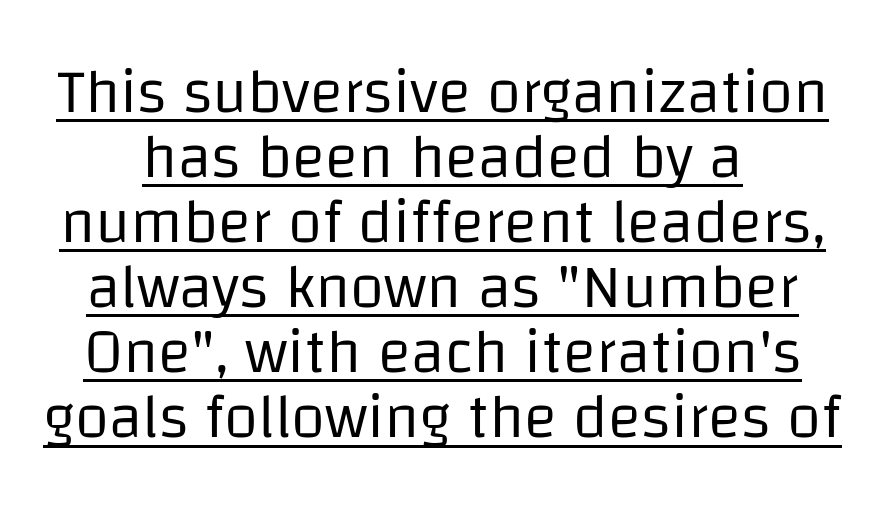
The image shows 62 px regular-weight sans-serif type, upright; set tight line spacing (1.05x), normal letter spacing, underlined; low stroke contrast and a large x-height.
